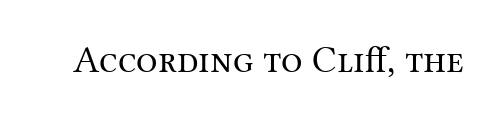
{"serif": "yes", "italic": "no", "bold": "no", "weight": "regular", "width": "normal", "stroke_contrast": "medium", "x_height": "medium", "monospaced": "no", "underline": "no", "letter_spacing": "normal", "letter_spacing_em": 0.0, "glyph_px": 38}
